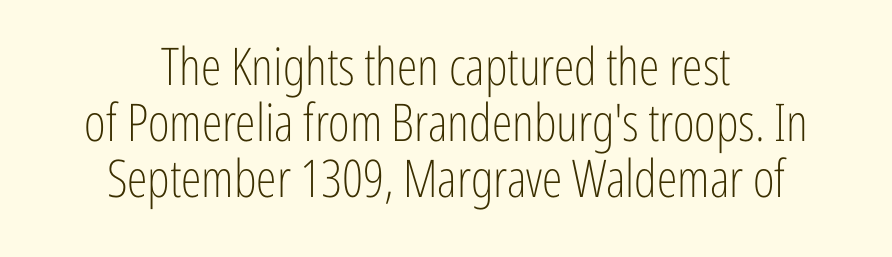
Q: Is the text bold? A: No.
Q: Is the text italic (slanted)? A: No, it is upright.
Q: Is the typeface a serif or a sans-serif typeface? A: Sans-serif.
Q: Is the text underlined? A: No.
Q: How is the paragraph aligned? A: Centered.
Q: Is the spacing between letters normal or unusually wide? A: Normal.
Q: Is the spacing between lines tight, normal or loose? A: Tight.
Q: Width (condensed, normal, or wide)? A: Condensed.
Q: Stroke contrast? A: Low.
Q: x-height? A: Medium.
Q: Monospaced? A: No.
